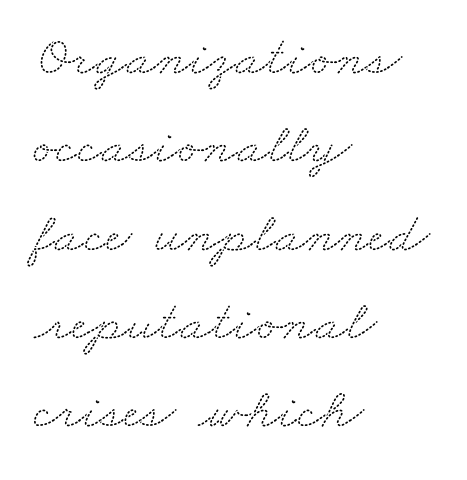
Typographically, this falls in the serif category. This sample uses plain, unmodified letter spacing. Line starts are locked; line ends wander. Leading: standard. Proportional: the letters do not fall into vertical columns. This rendering features lettering with no underline.
